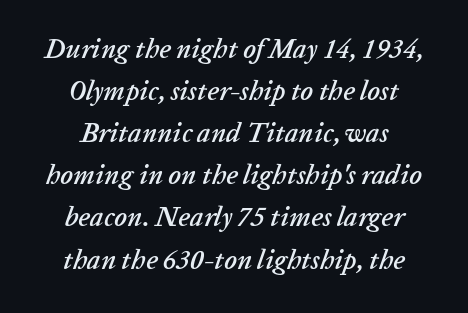
The image shows 27 px text type, italic (leaning right); set centered, normal line spacing (1.56x), normal letter spacing, not underlined.
